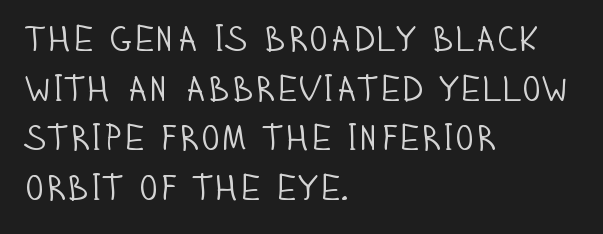
The image shows 36 px light, condensed sans-serif type, upright; set left-aligned, normal line spacing (1.38x), normal letter spacing, not underlined; low stroke contrast and a large x-height.
